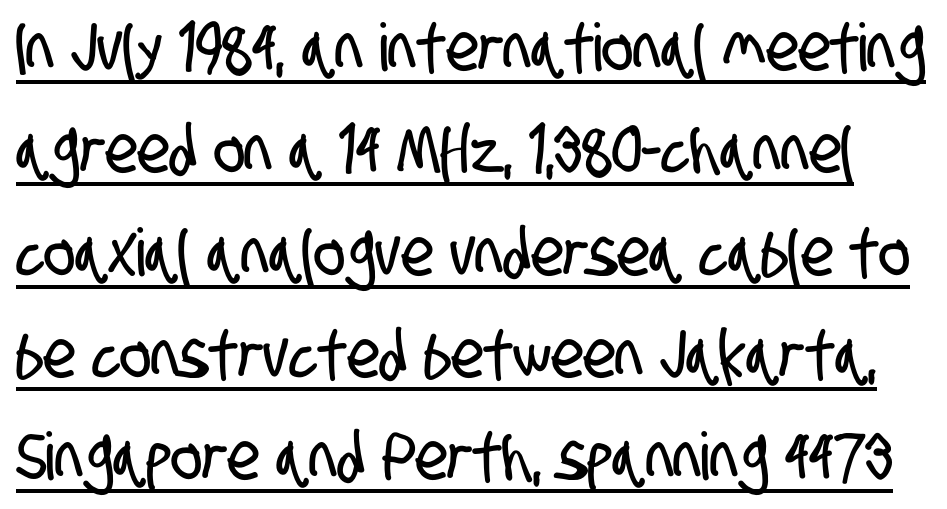
Compared with undecorated copy, this sample adds a rule below the words. What's the leading like? Ordinary, nothing unusual. Font category for this specimen: sans-serif. The rendering keeps characters at their native spacing.
